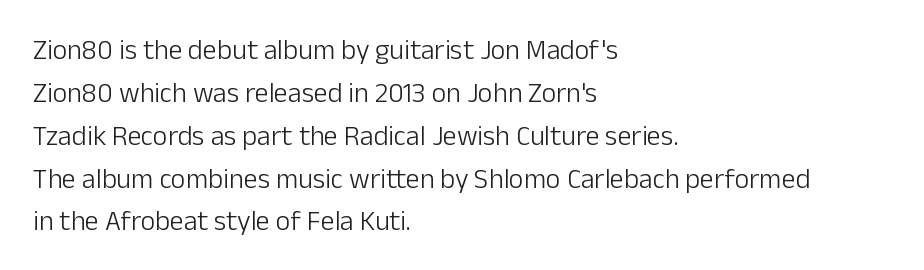
The image shows 28 px light sans-serif type, upright; set left-aligned, normal line spacing (1.53x), normal letter spacing, not underlined; low stroke contrast and a medium x-height.
